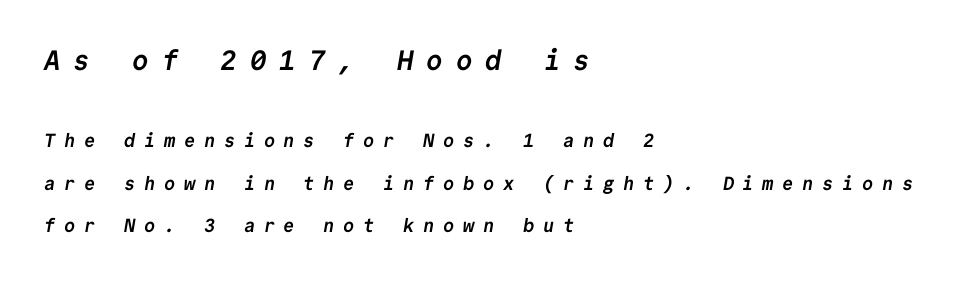
{"serif": "no", "bold": "yes", "weight": "semibold", "width": "normal", "stroke_contrast": "low", "x_height": "medium", "monospaced": "yes", "underline": "no", "align": "left", "line_spacing": "loose", "line_spacing_ratio": 2.24, "letter_spacing": "wide", "letter_spacing_em": 0.45, "larger_block": "first", "size_ratio": 1.47, "glyph_px": 28}
